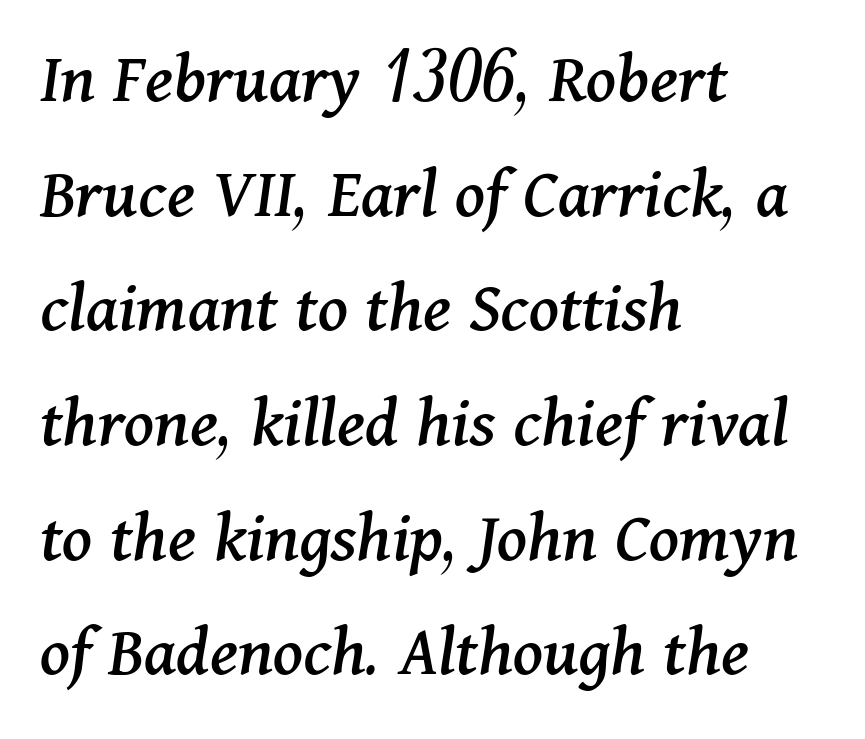
The image shows 74 px serif type, italic (leaning right); set left-aligned, normal line spacing (1.55x), normal letter spacing, not underlined; medium stroke contrast and a medium x-height.
